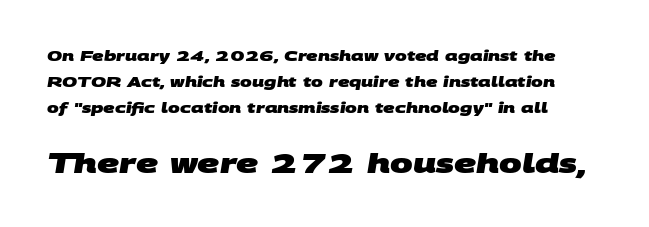
{"bold": "yes", "underline": "no", "line_spacing_ratio": 1.84, "letter_spacing": "normal", "letter_spacing_em": 0.0, "larger_block": "second", "size_ratio": 1.93, "glyph_px": 27}
